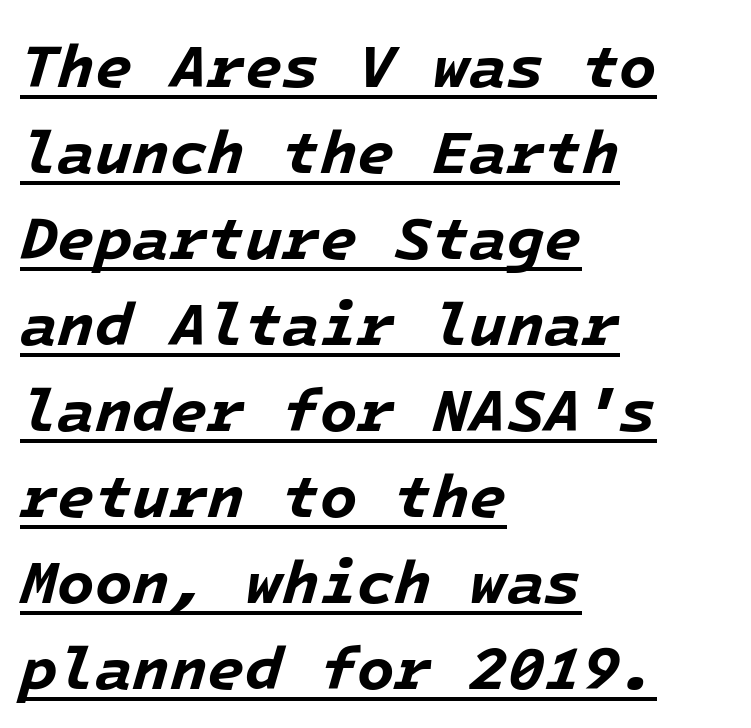
The image shows 61 px bold type, italic (leaning right); set left-aligned, normal line spacing (1.41x), normal letter spacing, underlined; low stroke contrast and a medium x-height.
